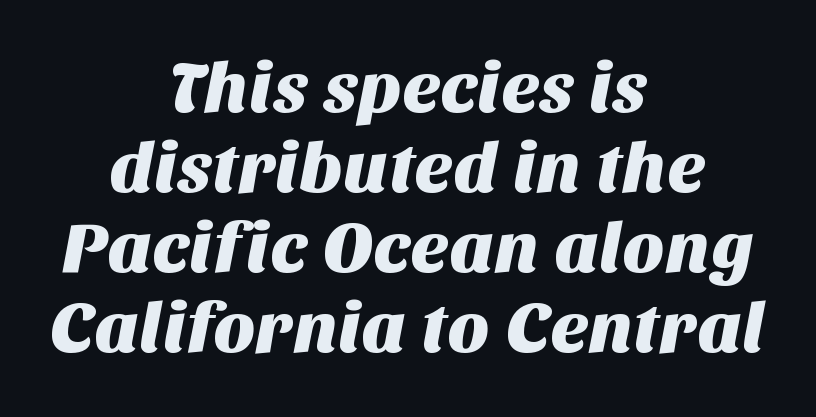
The image shows 72 px sans-serif type; set centered, tight line spacing (1.11x), normal letter spacing, not underlined; medium stroke contrast and a large x-height.
